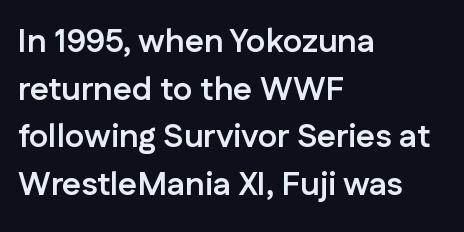
The image shows 33 px semibold sans-serif type, upright; set left-aligned, normal line spacing (1.44x), normal letter spacing, not underlined; low stroke contrast and a medium x-height.
